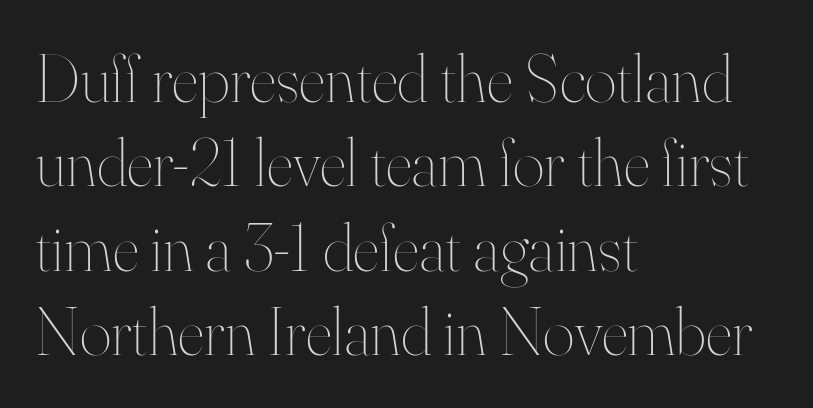
The image shows 68 px thin type, upright; set left-aligned, line spacing 1.24x, normal letter spacing, not underlined; high stroke contrast and a small x-height.
